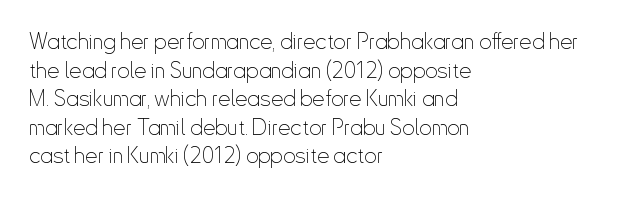
Check the space under the baseline: it is left empty. Characters follow at the spacing the type designer built in. These glyphs show unthickened strokes, regular width or finer. This is the regular roman posture of the typeface. A typesetter would call this leading conventional body-copy spacing. The compositor pushed each line to the left boundary.
